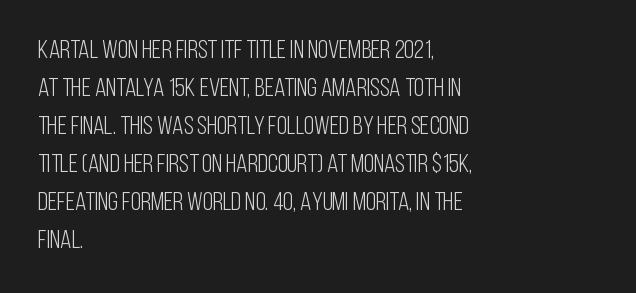
The image shows 26 px text type, upright; set left-aligned, normal line spacing (1.46x), normal letter spacing, not underlined.
